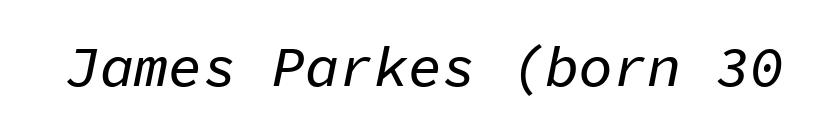
The image shows 57 px text type, italic (leaning right), monospaced; set normal letter spacing, not underlined; low stroke contrast and a medium x-height.
